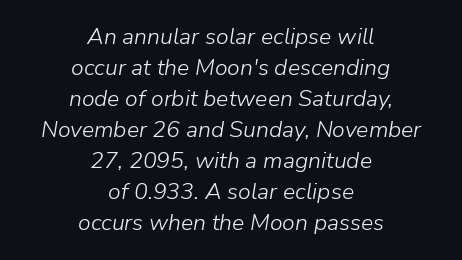
Q: Is the text bold? A: No.
Q: Is the text italic (slanted)? A: Yes, it leans right by about 9 degrees.
Q: Is the text underlined? A: No.
Q: How is the paragraph aligned? A: Centered.
Q: Is the spacing between letters normal or unusually wide? A: Normal.
Q: Is the spacing between lines tight, normal or loose? A: Normal.
